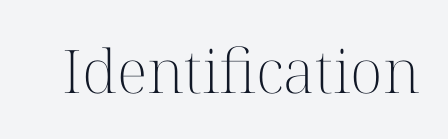
{"serif": "yes", "italic": "no", "bold": "no", "weight": "light", "width": "normal", "stroke_contrast": "high", "x_height": "medium", "monospaced": "no", "underline": "no", "letter_spacing": "normal", "letter_spacing_em": 0.0, "glyph_px": 60}
